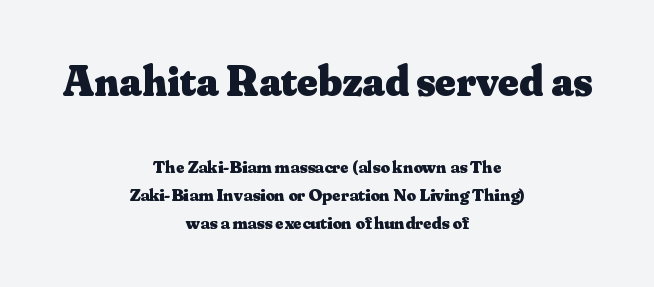
Q: Is the text bold? A: Yes.
Q: Is the text italic (slanted)? A: No, it is upright.
Q: Is the typeface a serif or a sans-serif typeface? A: Serif.
Q: Is the text underlined? A: No.
Q: How is the paragraph aligned? A: Centered.
Q: Is the spacing between letters normal or unusually wide? A: Normal.
Q: Is the spacing between lines tight, normal or loose? A: Normal.
Q: Which block of text is set in a larger size, the first (top) or the second (bottom)? A: The first (top) one.
Q: Width (condensed, normal, or wide)? A: Normal.
Q: Stroke contrast? A: Medium.
Q: x-height? A: Small.
Q: Monospaced? A: No.
